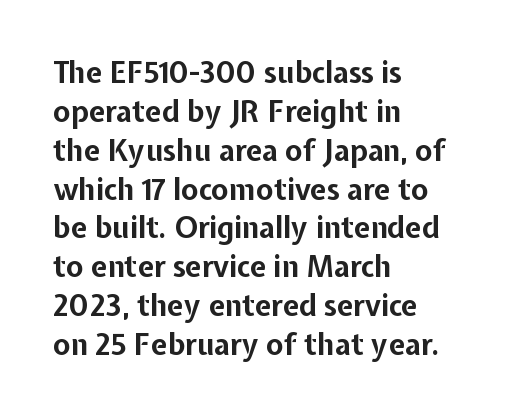
Q: Is the text bold? A: Yes.
Q: Is the text italic (slanted)? A: No, it is upright.
Q: Is the typeface a serif or a sans-serif typeface? A: Sans-serif.
Q: Is the text underlined? A: No.
Q: How is the paragraph aligned? A: Left-aligned.
Q: Is the spacing between letters normal or unusually wide? A: Normal.
Q: Is the spacing between lines tight, normal or loose? A: Normal.
Q: Width (condensed, normal, or wide)? A: Normal.
Q: Stroke contrast? A: Low.
Q: x-height? A: Medium.
Q: Monospaced? A: No.
